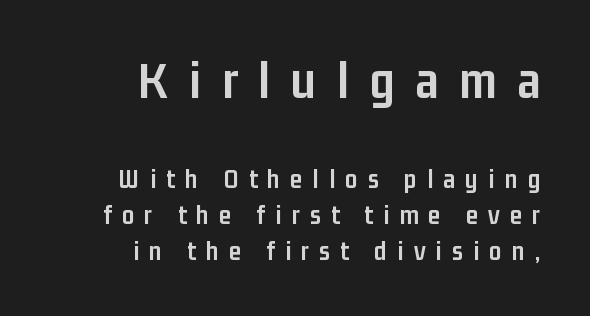
Q: Is the text bold? A: Yes.
Q: Is the text italic (slanted)? A: No, it is upright.
Q: Is the typeface a serif or a sans-serif typeface? A: Sans-serif.
Q: Is the text underlined? A: No.
Q: How is the paragraph aligned? A: Right-aligned.
Q: Is the spacing between letters normal or unusually wide? A: Unusually wide.
Q: Is the spacing between lines tight, normal or loose? A: Normal.
Q: Which block of text is set in a larger size, the first (top) or the second (bottom)? A: The first (top) one.
Q: Width (condensed, normal, or wide)? A: Condensed.
Q: Stroke contrast? A: Low.
Q: x-height? A: Medium.
Q: Monospaced? A: No.
